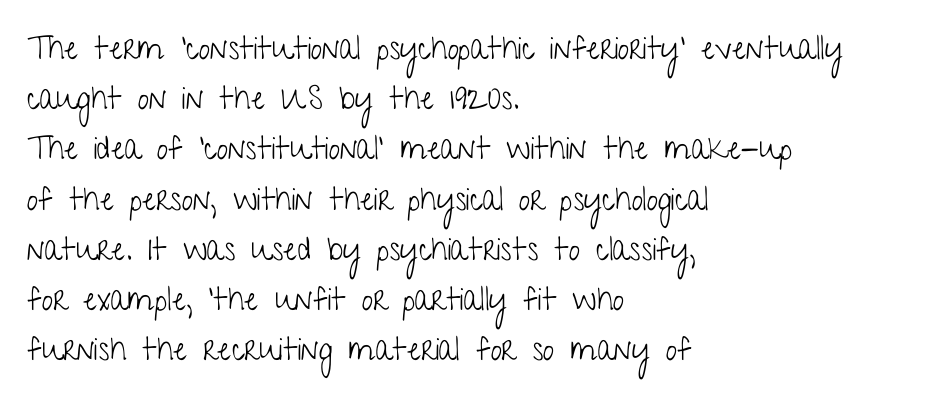
Q: Is the text bold? A: No.
Q: Is the text italic (slanted)? A: No, it is upright.
Q: Is the typeface a serif or a sans-serif typeface? A: Sans-serif.
Q: Is the text underlined? A: No.
Q: How is the paragraph aligned? A: Left-aligned.
Q: Is the spacing between letters normal or unusually wide? A: Normal.
Q: Is the spacing between lines tight, normal or loose? A: Normal.
Q: Width (condensed, normal, or wide)? A: Condensed.
Q: Stroke contrast? A: Low.
Q: x-height? A: Medium.
Q: Monospaced? A: No.
